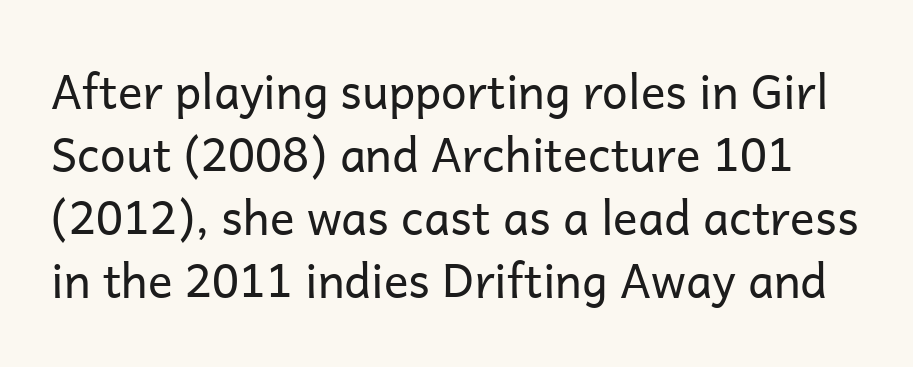
Q: Is the text bold? A: No.
Q: Is the text italic (slanted)? A: No, it is upright.
Q: Is the typeface a serif or a sans-serif typeface? A: Sans-serif.
Q: Is the text underlined? A: No.
Q: Is the spacing between letters normal or unusually wide? A: Normal.
Q: Is the spacing between lines tight, normal or loose? A: Normal.
Q: Width (condensed, normal, or wide)? A: Normal.
Q: Stroke contrast? A: Low.
Q: x-height? A: Medium.
Q: Monospaced? A: No.
